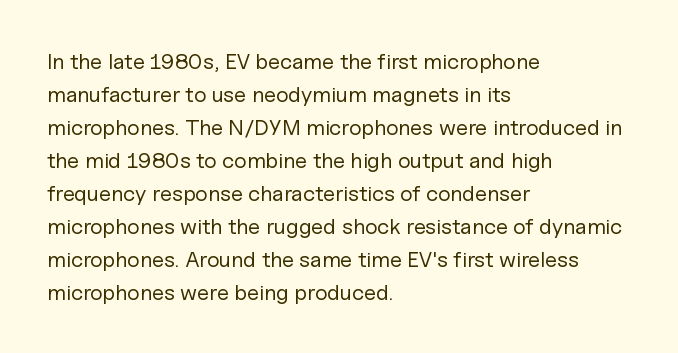
The image shows 22 px text type, upright; set left-aligned, normal line spacing (1.5x), normal letter spacing, not underlined.
